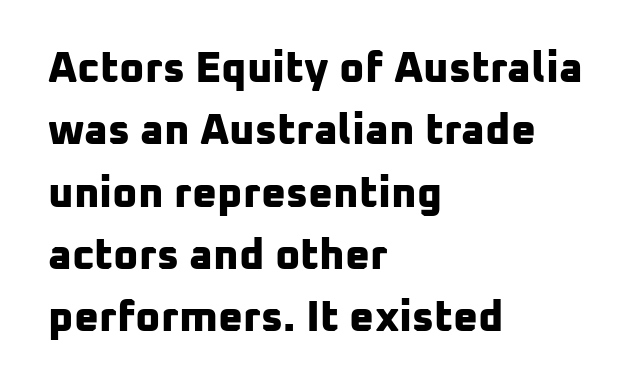
Q: Is the text bold? A: Yes.
Q: Is the typeface a serif or a sans-serif typeface? A: Sans-serif.
Q: Is the text underlined? A: No.
Q: How is the paragraph aligned? A: Left-aligned.
Q: Is the spacing between letters normal or unusually wide? A: Normal.
Q: Is the spacing between lines tight, normal or loose? A: Normal.
Q: Width (condensed, normal, or wide)? A: Normal.
Q: Stroke contrast? A: Low.
Q: x-height? A: Medium.
Q: Monospaced? A: No.
